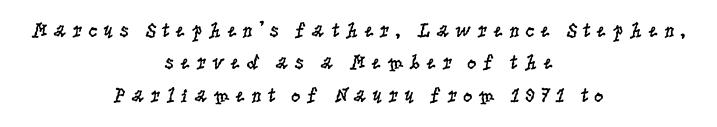
The image shows 21 px text type; set centered, normal line spacing (1.54x), unusually wide letter spacing (+0.26 em), not underlined.
